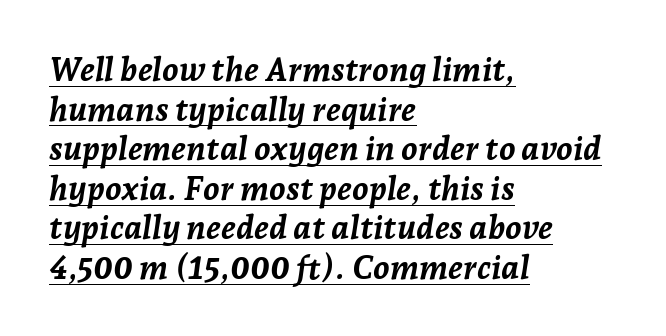
Q: Is the text bold? A: Yes.
Q: Is the text italic (slanted)? A: Yes, it leans right by about 7 degrees.
Q: Is the text underlined? A: Yes.
Q: How is the paragraph aligned? A: Left-aligned.
Q: Is the spacing between letters normal or unusually wide? A: Normal.
Q: Width (condensed, normal, or wide)? A: Normal.
Q: Stroke contrast? A: Low.
Q: x-height? A: Medium.
Q: Monospaced? A: No.
